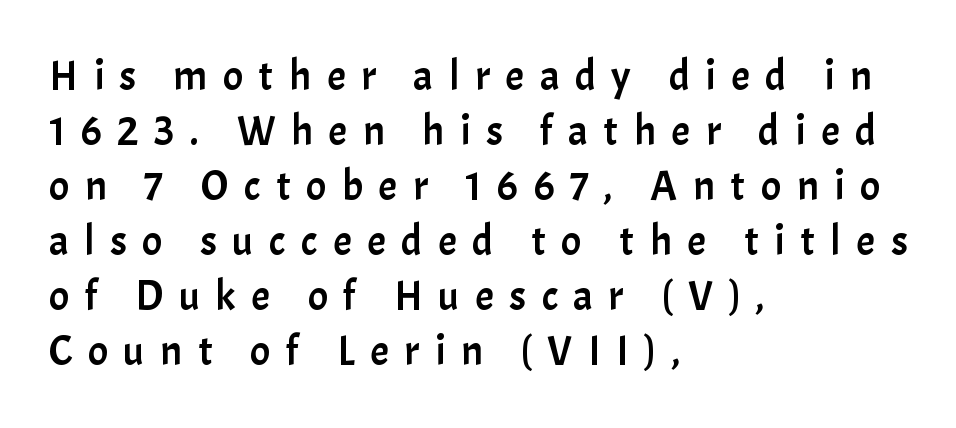
The image shows 42 px sans-serif type, upright; set left-aligned, normal line spacing (1.31x), unusually wide letter spacing (+0.37 em), not underlined; low stroke contrast and a medium x-height.
